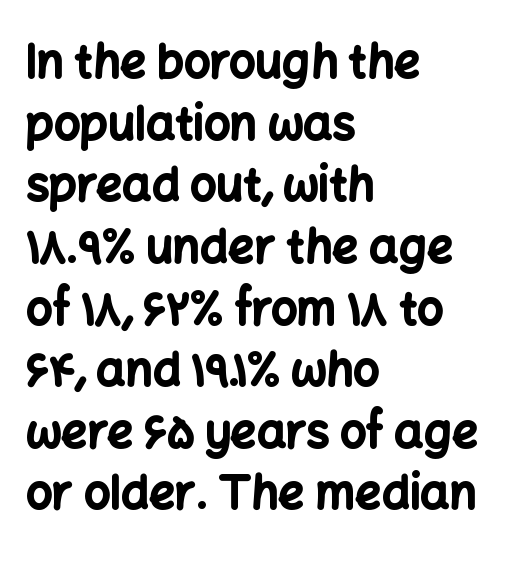
The image shows 46 px bold sans-serif type, upright; set left-aligned, normal line spacing (1.34x), normal letter spacing, not underlined; low stroke contrast and a medium x-height.
